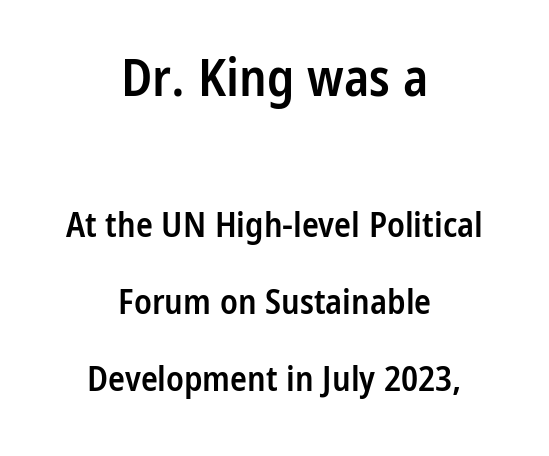
{"serif": "no", "italic": "no", "bold": "semi", "weight": "semibold", "width": "condensed", "stroke_contrast": "low", "x_height": "medium", "monospaced": "no", "underline": "no", "align": "center", "line_spacing": "loose", "line_spacing_ratio": 2.19, "letter_spacing": "normal", "letter_spacing_em": 0.0, "larger_block": "first", "size_ratio": 1.49, "glyph_px": 52}
